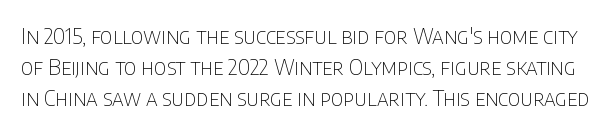
The image shows 22 px text type, upright; set normal line spacing (1.4x), normal letter spacing, not underlined.
